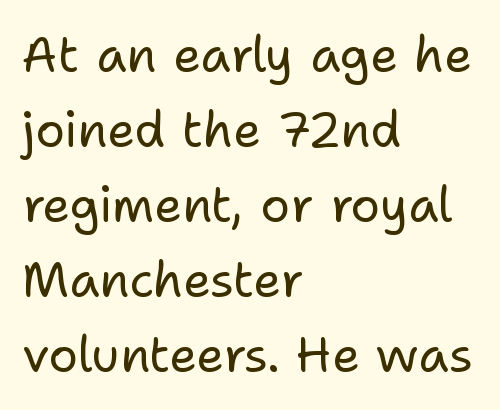
{"serif": "no", "italic": "no", "bold": "no", "weight": "regular", "width": "normal", "stroke_contrast": "low", "x_height": "medium", "monospaced": "no", "underline": "no", "align": "left", "line_spacing": "normal", "line_spacing_ratio": 1.53, "letter_spacing": "normal", "letter_spacing_em": 0.0, "glyph_px": 49}
